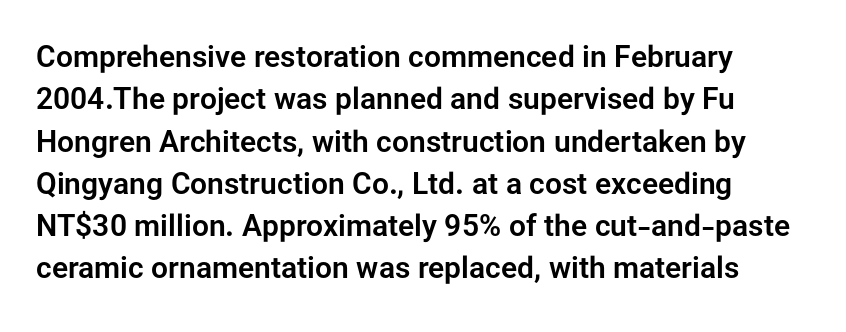
You can tell from the bare stems that sans-serif type was used. If you drew a line through each stem, it would be perfectly vertical. There is no visible air inserted between adjacent glyphs. Note the varied advance widths — an 'i' is clearly narrower than an 'm'.
